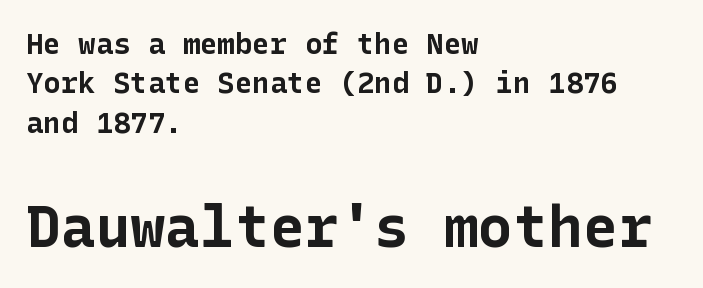
The passage is arranged the way most books set body copy — flush left. Bold? Absolutely — the strokes are thick and heavy. When letters stand straight like this, we call the style roman or upright. Descenders hang freely into open space.
